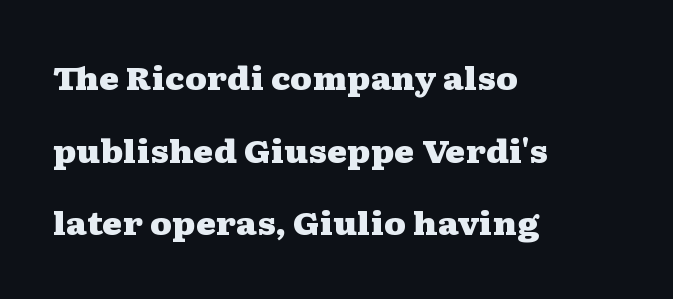
Widely set lines give the paragraph a tall, airy silhouette. Each letter keeps its own natural width here, so spacing adapts to shape. These lines stack with their left ends in a neat column. Strong, thick strokes mark this as bold type. Words float on clear page, feet unadorned.
